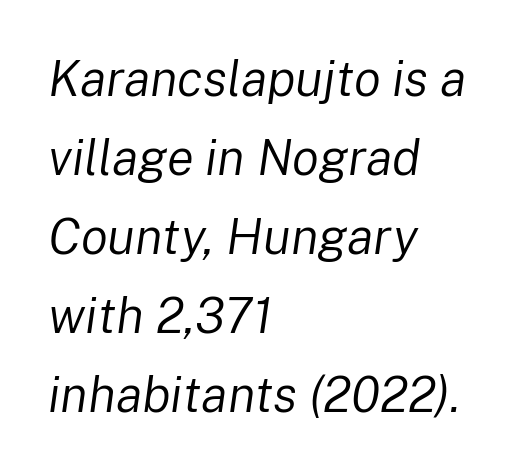
Q: Is the text bold? A: No.
Q: Is the text italic (slanted)? A: Yes, it leans right by about 8 degrees.
Q: Is the text underlined? A: No.
Q: How is the paragraph aligned? A: Left-aligned.
Q: Is the spacing between letters normal or unusually wide? A: Normal.
Q: Is the spacing between lines tight, normal or loose? A: Normal.
Q: Width (condensed, normal, or wide)? A: Normal.
Q: Stroke contrast? A: Low.
Q: x-height? A: Medium.
Q: Monospaced? A: No.
